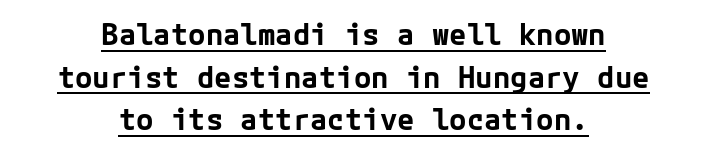
The image shows 29 px bold sans-serif type, upright; set centered, normal line spacing (1.47x), normal letter spacing, underlined; low stroke contrast and a medium x-height.
